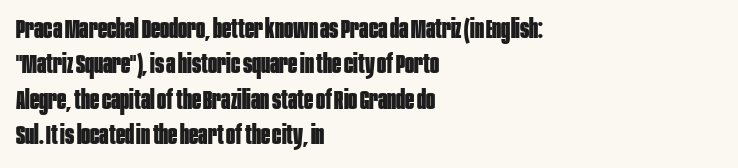
{"italic": "no", "bold": "yes", "underline": "no", "align": "left", "line_spacing": "normal", "line_spacing_ratio": 1.31, "letter_spacing": "normal", "letter_spacing_em": 0.0, "glyph_px": 27}
